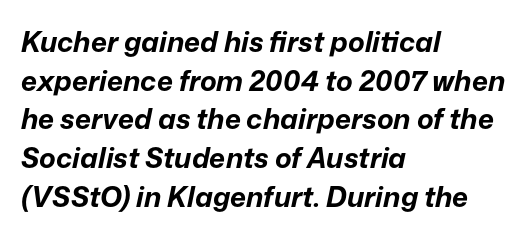
The line texture is even and compact thanks to regular tracking. Horizontal bands of white between lines are of average thickness. Strong, thick strokes mark this as bold type. The rag falls on the right side of this text block. Words float on clear page, feet unadorned.
